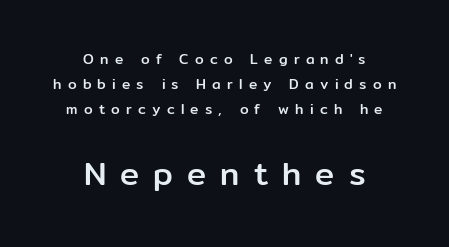
The image shows 32 px sans-serif type, upright; set centered, line spacing 1.8x, unusually wide letter spacing (+0.44 em), not underlined; the second (bottom) block is 2.29x larger; low stroke contrast and a medium x-height.
